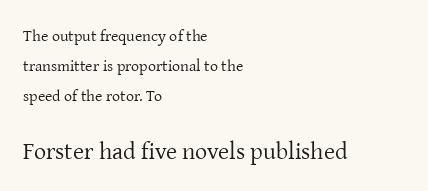
The image shows 24 px text type, upright; set left-aligned, line spacing 1.87x, normal letter spacing, not underlined; the second (bottom) block is 1.5x larger.
